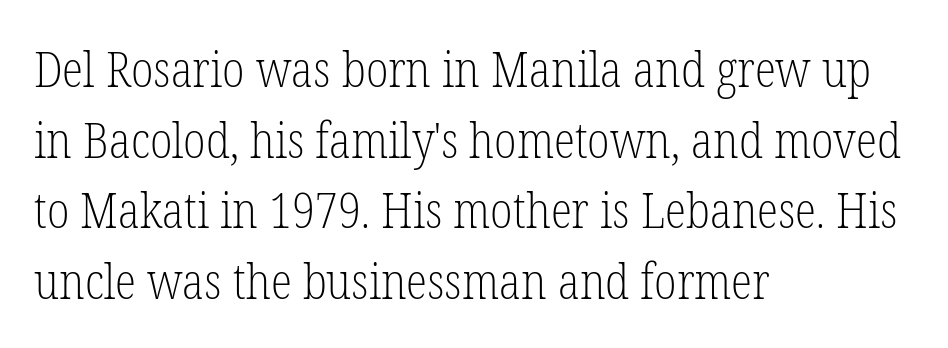
{"serif": "yes", "italic": "no", "bold": "no", "weight": "light", "width": "condensed", "stroke_contrast": "low", "x_height": "medium", "monospaced": "no", "underline": "no", "align": "left", "line_spacing": "normal", "line_spacing_ratio": 1.44, "letter_spacing": "normal", "letter_spacing_em": 0.0, "glyph_px": 49}
